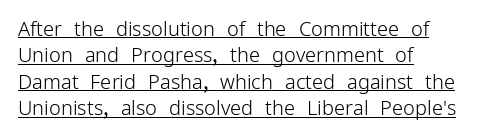
Q: Is the text bold? A: No.
Q: Is the text italic (slanted)? A: No, it is upright.
Q: Is the text underlined? A: Yes.
Q: How is the paragraph aligned? A: Left-aligned.
Q: Is the spacing between letters normal or unusually wide? A: Normal.
Q: Is the spacing between lines tight, normal or loose? A: Normal.
